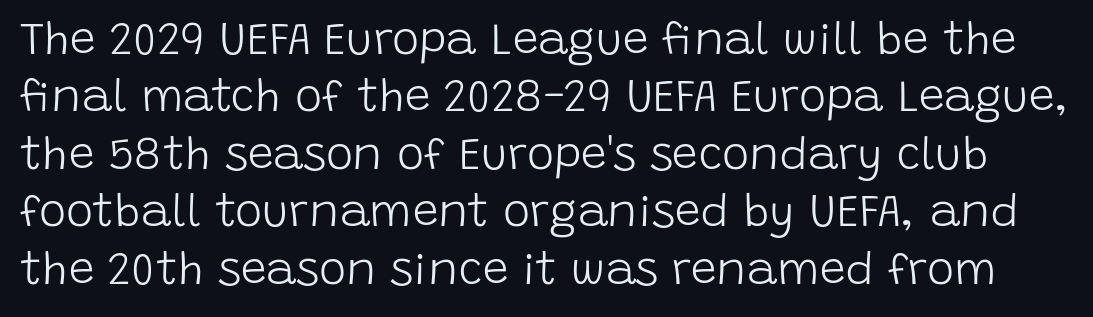
Normally led — the rows are evenly, conventionally spaced. The gaps between neighbouring characters are ordinary and unremarkable. This rendering employs a face without finishing strokes, i.e., a sans-serif. Tall strokes in this sample are plumb rather than angled. The letterforms sit at book weight or below.
